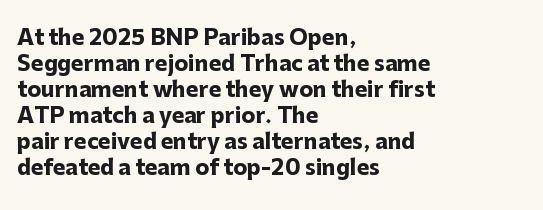
{"italic": "no", "bold": "yes", "underline": "no", "align": "left", "line_spacing_ratio": 1.24, "letter_spacing": "normal", "letter_spacing_em": 0.0, "glyph_px": 21}
